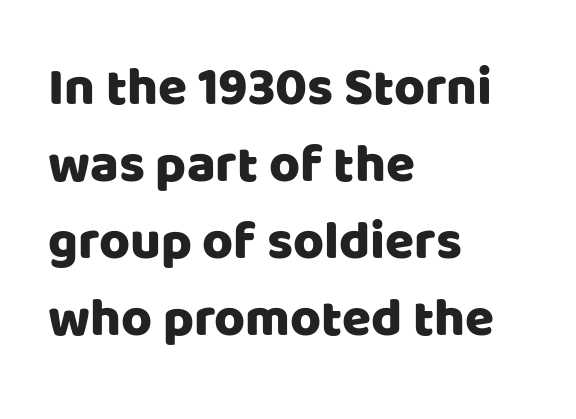
{"serif": "no", "italic": "no", "width": "normal", "stroke_contrast": "low", "x_height": "large", "monospaced": "no", "underline": "no", "align": "left", "line_spacing": "normal", "line_spacing_ratio": 1.45, "letter_spacing": "normal", "letter_spacing_em": 0.0, "glyph_px": 53}
